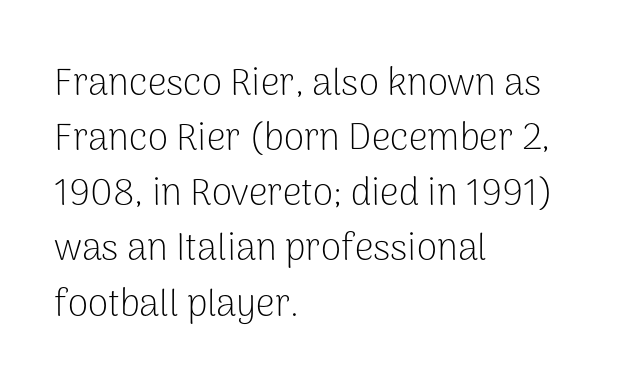
Q: Is the text bold? A: No.
Q: Is the text italic (slanted)? A: No, it is upright.
Q: Is the typeface a serif or a sans-serif typeface? A: Sans-serif.
Q: Is the text underlined? A: No.
Q: How is the paragraph aligned? A: Left-aligned.
Q: Is the spacing between letters normal or unusually wide? A: Normal.
Q: Is the spacing between lines tight, normal or loose? A: Normal.
Q: Width (condensed, normal, or wide)? A: Normal.
Q: Stroke contrast? A: Low.
Q: x-height? A: Medium.
Q: Monospaced? A: No.
